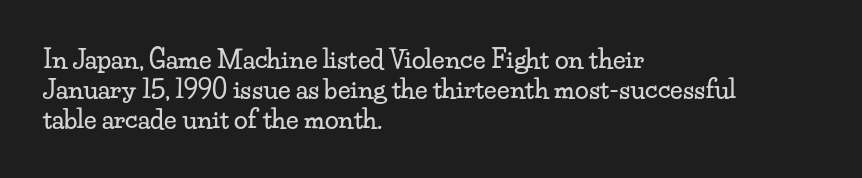
{"italic": "no", "underline": "no", "align": "left", "line_spacing_ratio": 1.2, "letter_spacing": "normal", "letter_spacing_em": 0.0, "glyph_px": 25}
